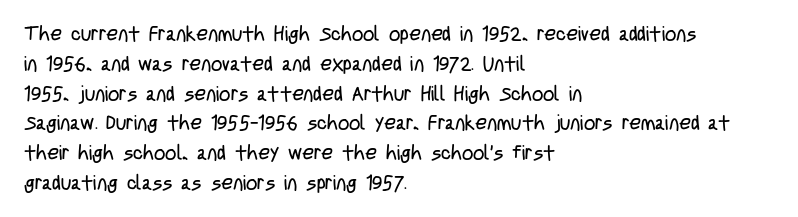
{"italic": "no", "bold": "no", "underline": "no", "align": "left", "line_spacing": "normal", "line_spacing_ratio": 1.49, "letter_spacing": "normal", "letter_spacing_em": 0.0, "glyph_px": 20}
